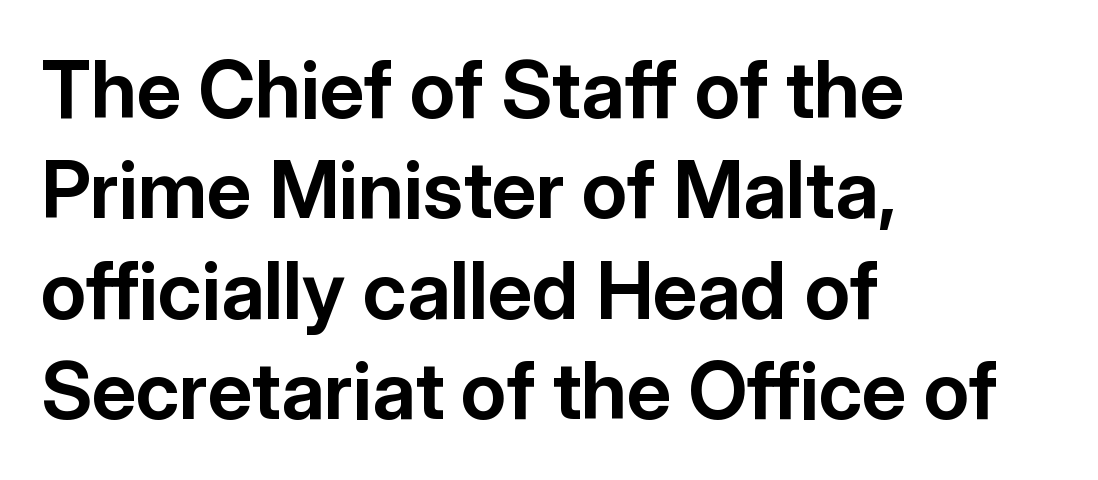
Q: Is the text bold? A: Yes.
Q: Is the text italic (slanted)? A: No, it is upright.
Q: Is the typeface a serif or a sans-serif typeface? A: Sans-serif.
Q: Is the text underlined? A: No.
Q: How is the paragraph aligned? A: Left-aligned.
Q: Is the spacing between letters normal or unusually wide? A: Normal.
Q: Is the spacing between lines tight, normal or loose? A: Normal.
Q: Width (condensed, normal, or wide)? A: Normal.
Q: Stroke contrast? A: Low.
Q: x-height? A: Medium.
Q: Monospaced? A: No.
